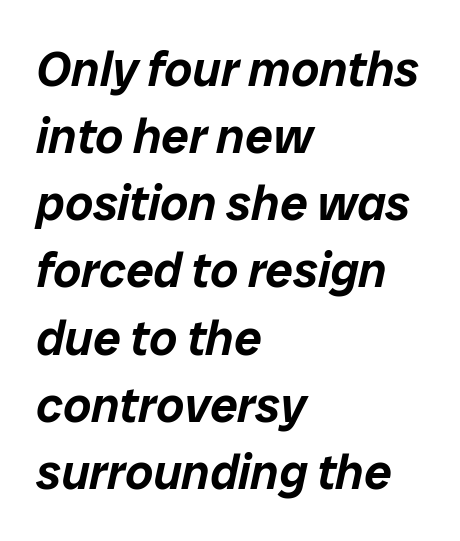
The image shows 49 px text type, italic (leaning right); set left-aligned, normal line spacing (1.37x), normal letter spacing, not underlined; low stroke contrast and a medium x-height.
